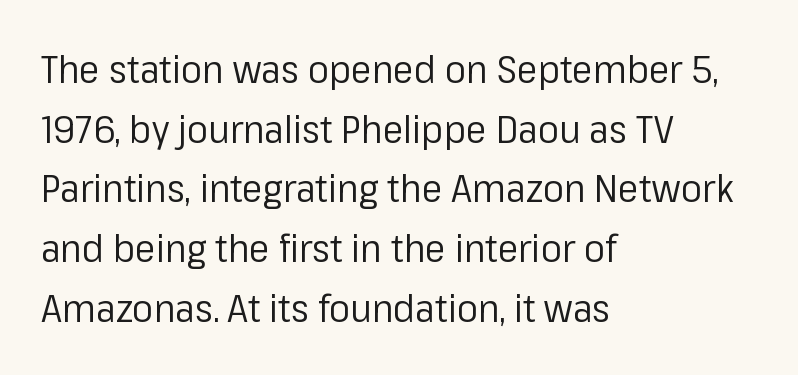
The image shows 39 px regular-weight sans-serif type, upright; set left-aligned, normal line spacing (1.53x), normal letter spacing, not underlined; low stroke contrast and a medium x-height.
